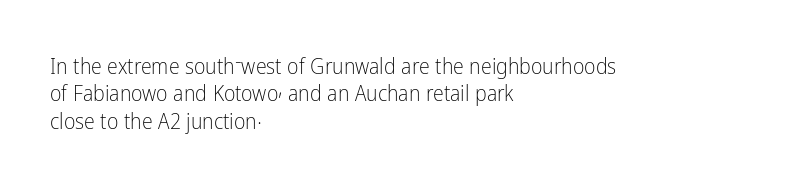
Rendered with straight, roman letterforms. Weight: not bold — regular or lighter. Words appear dense and cohesive because spacing is normal. Horizontal alignment here is leftward, the default for most running prose. A clean baseline with only descenders dipping below it.
